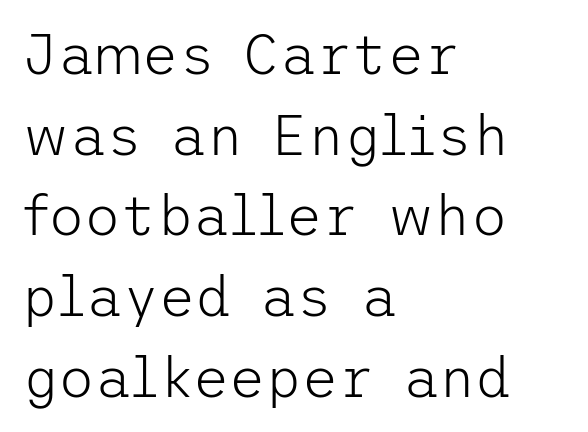
All the whitespace from short lines collects on the right. It's the straight-up-and-down kind of type. Weight: regular or lighter. The passage shown stacks its lines at a standard gap.
